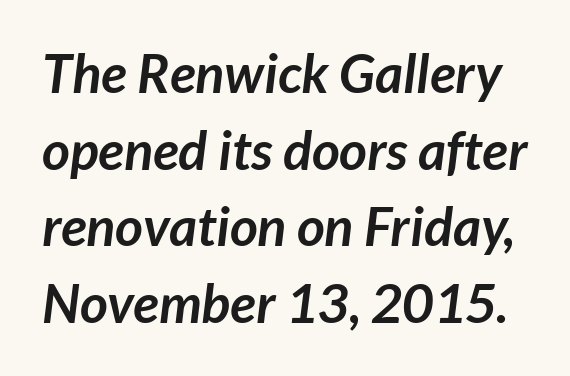
Q: Is the text bold? A: Yes.
Q: Is the typeface a serif or a sans-serif typeface? A: Sans-serif.
Q: Is the text underlined? A: No.
Q: Is the spacing between letters normal or unusually wide? A: Normal.
Q: Is the spacing between lines tight, normal or loose? A: Normal.
Q: Width (condensed, normal, or wide)? A: Normal.
Q: Stroke contrast? A: Low.
Q: x-height? A: Medium.
Q: Monospaced? A: No.
